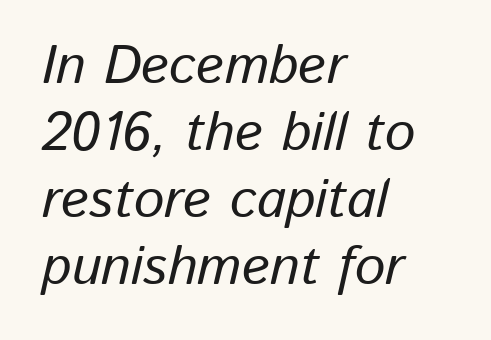
The letters advance in unequal steps, a hallmark of proportional type. The lines are quadded left. Italic? Definitely — the glyphs are oblique. The rendering keeps characters at their native spacing. The words here are not underlined.
